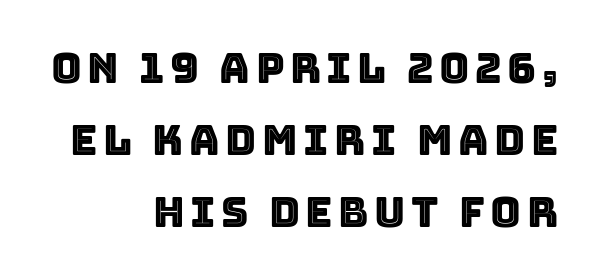
{"italic": "no", "width": "normal", "x_height": "large", "monospaced": "no", "underline": "no", "align": "right", "line_spacing_ratio": 1.71, "glyph_px": 42}
